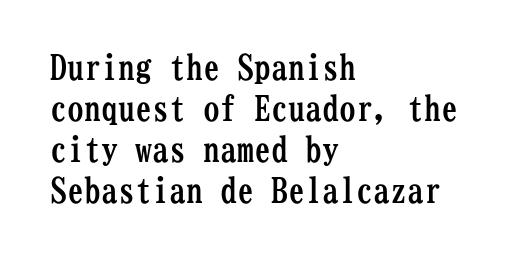
{"serif": "yes", "italic": "no", "bold": "yes", "weight": "semibold", "width": "condensed", "stroke_contrast": "low", "x_height": "medium", "monospaced": "yes", "underline": "no", "align": "left", "line_spacing_ratio": 1.21, "letter_spacing": "normal", "letter_spacing_em": 0.0, "glyph_px": 34}
